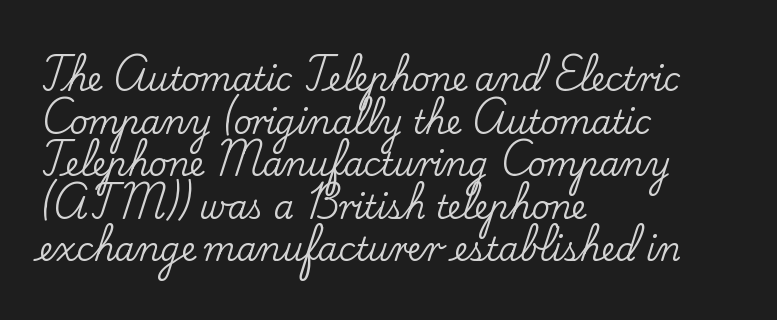
{"serif": "yes", "width": "normal", "stroke_contrast": "low", "x_height": "small", "monospaced": "no", "underline": "no", "align": "left", "line_spacing": "normal", "line_spacing_ratio": 1.33, "letter_spacing": "normal", "letter_spacing_em": 0.0, "glyph_px": 32}
